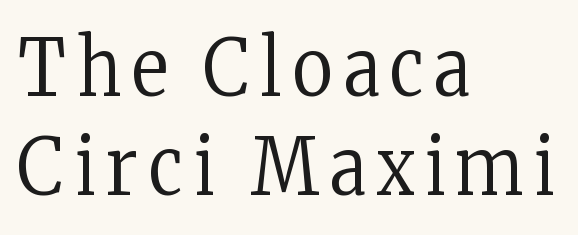
{"serif": "yes", "italic": "no", "bold": "no", "weight": "regular", "width": "condensed", "stroke_contrast": "low", "x_height": "medium", "monospaced": "no", "underline": "no", "align": "left", "line_spacing": "normal", "line_spacing_ratio": 1.25, "glyph_px": 79}
